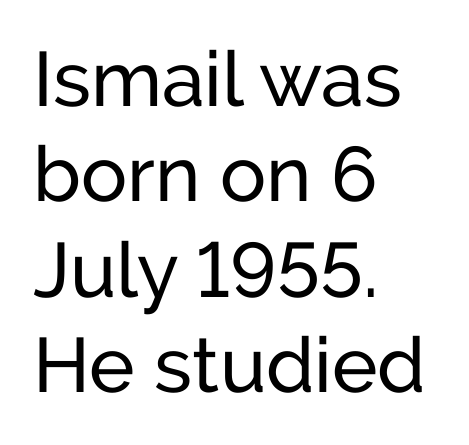
Each line starts at the same left margin while the right side varies. Nothing sits at the stroke ends, so this counts as sans-serif. Spacing between characters is what you'd get straight out of the box. The weight tops out at a normal text grade.
